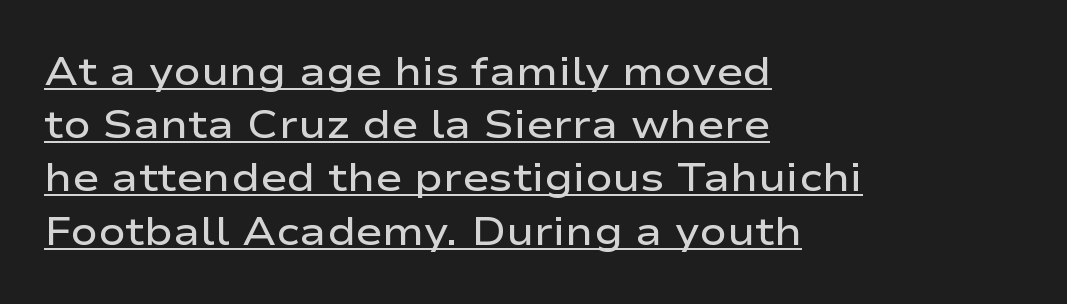
The image shows 40 px semibold, wide sans-serif type, upright; set left-aligned, normal line spacing (1.33x), normal letter spacing, underlined; low stroke contrast and a medium x-height.
